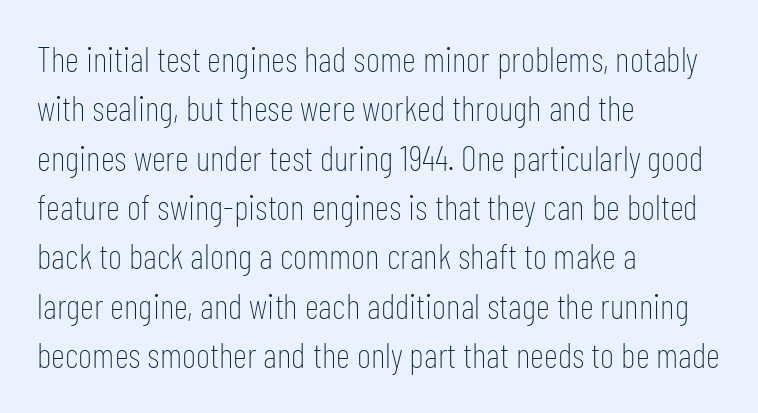
Q: Is the text bold? A: No.
Q: Is the text italic (slanted)? A: No, it is upright.
Q: Is the typeface a serif or a sans-serif typeface? A: Sans-serif.
Q: Is the text underlined? A: No.
Q: How is the paragraph aligned? A: Left-aligned.
Q: Is the spacing between letters normal or unusually wide? A: Normal.
Q: Is the spacing between lines tight, normal or loose? A: Normal.
Q: Width (condensed, normal, or wide)? A: Condensed.
Q: Stroke contrast? A: Low.
Q: x-height? A: Medium.
Q: Monospaced? A: No.
